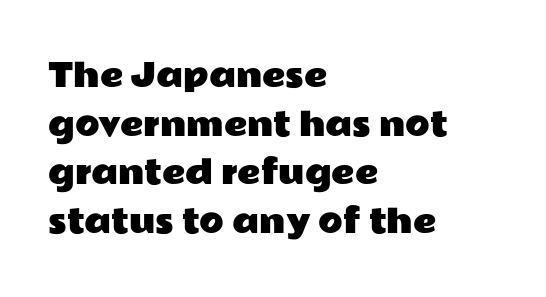
Q: Is the text italic (slanted)? A: No, it is upright.
Q: Is the typeface a serif or a sans-serif typeface? A: Sans-serif.
Q: Is the text underlined? A: No.
Q: How is the paragraph aligned? A: Left-aligned.
Q: Is the spacing between letters normal or unusually wide? A: Normal.
Q: Is the spacing between lines tight, normal or loose? A: Normal.
Q: Width (condensed, normal, or wide)? A: Wide.
Q: Stroke contrast? A: Low.
Q: x-height? A: Medium.
Q: Monospaced? A: No.
